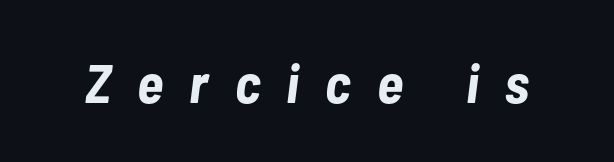
{"italic": "yes", "lean": "right", "slant_degrees": 7, "bold": "yes", "weight": "bold", "width": "condensed", "stroke_contrast": "low", "x_height": "medium", "monospaced": "no", "underline": "no", "letter_spacing": "wide", "letter_spacing_em": 0.48, "glyph_px": 55}
